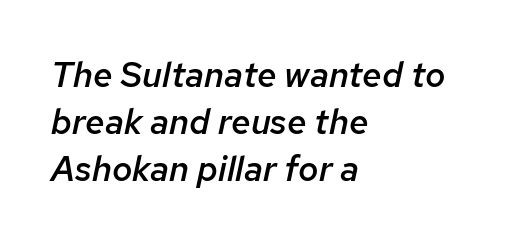
Bare-footed words on every line. Line beginnings align vertically; line endings do not. Does the leading feel generous? No, just average. Character widths vary here, with narrow letters taking less room than wide ones. The sample has been set in demibold, a notch under bold. In terms of posture, this sample is oblique.
